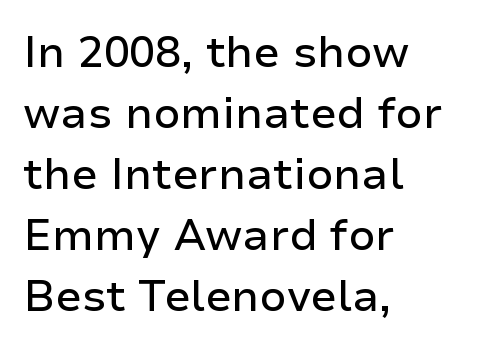
{"serif": "no", "italic": "no", "width": "normal", "stroke_contrast": "low", "x_height": "medium", "monospaced": "no", "underline": "no", "align": "left", "line_spacing": "normal", "line_spacing_ratio": 1.42, "letter_spacing": "normal", "letter_spacing_em": 0.0, "glyph_px": 43}
